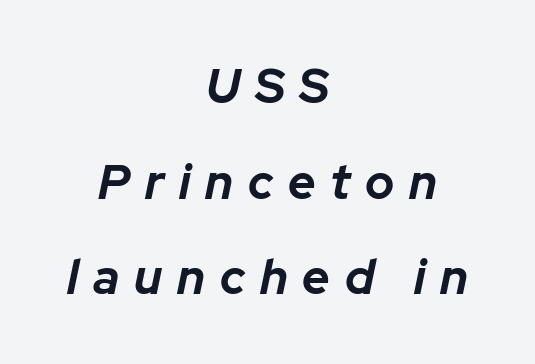
Does extra space separate the letters? Yes, quite a lot of it. The rendering positions every line midway between the sides. The glyphs are unaccompanied by any horizontal stroke below them. How heavy is the stroke? Heavy — this is a bold. The lines are spread far apart with generous leading.
